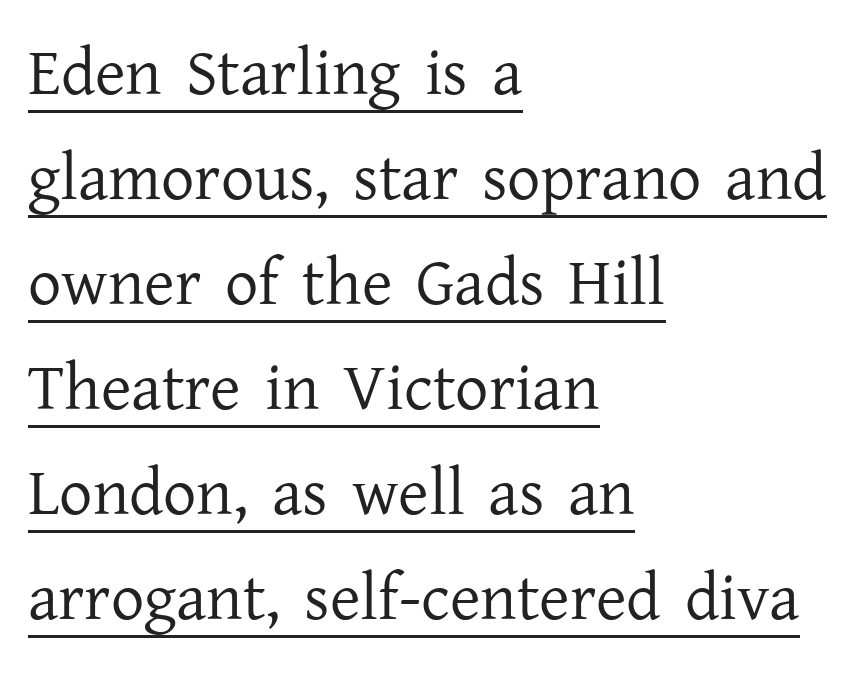
The image shows 66 px regular-weight serif type, upright; set left-aligned, normal line spacing (1.59x), normal letter spacing, underlined; low stroke contrast and a medium x-height.
